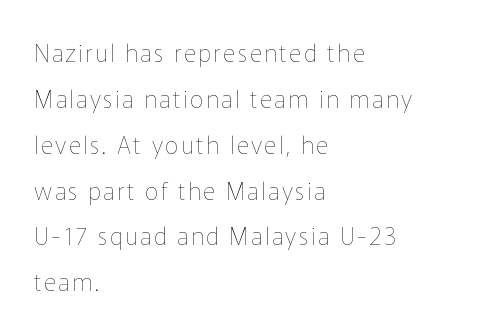
The face looks like a standard text weight, possibly lighter. The words here are not underlined. These lines were composed using upright roman letters. The rag falls on the right side of this text block. Rows of type keep a wide berth in the vertical direction.
